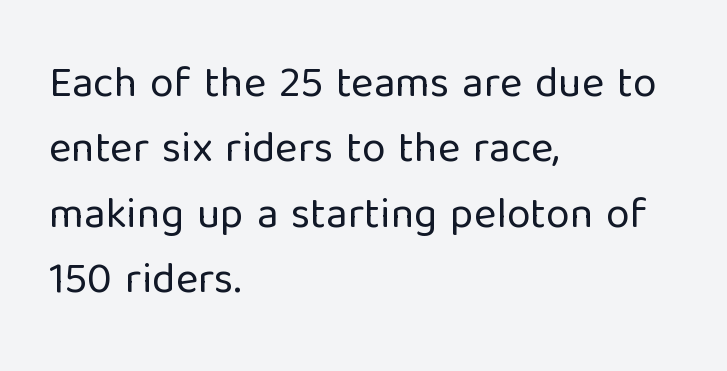
Q: Is the text bold? A: No.
Q: Is the text italic (slanted)? A: No, it is upright.
Q: Is the typeface a serif or a sans-serif typeface? A: Sans-serif.
Q: Is the text underlined? A: No.
Q: How is the paragraph aligned? A: Left-aligned.
Q: Is the spacing between letters normal or unusually wide? A: Normal.
Q: Is the spacing between lines tight, normal or loose? A: Normal.
Q: Width (condensed, normal, or wide)? A: Normal.
Q: Stroke contrast? A: Low.
Q: x-height? A: Medium.
Q: Monospaced? A: No.
